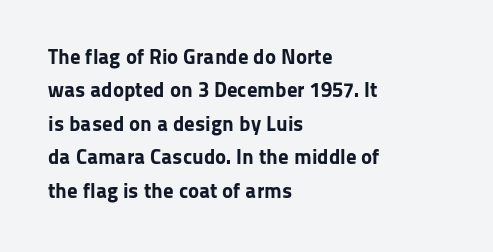
The lines sit at an ordinary, default distance from one another. Bare-footed words on every line. The rendering uses a bold face; every stroke is thick and dark. Posture: upright roman.
